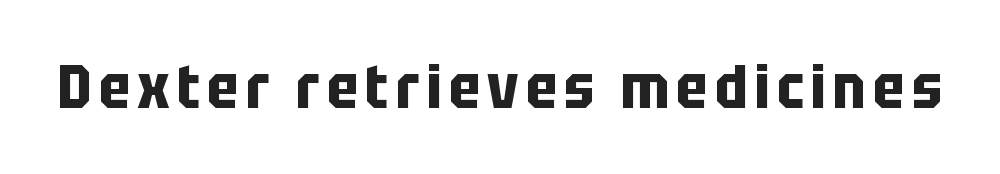
The letters stand upright; this is a roman face. Emphasis by weight is at full strength: bold. Descenders hang freely into open space. Do the characters align in a grid? No, the font is proportional. To sum up the face: it is a sans, with no serifs.
